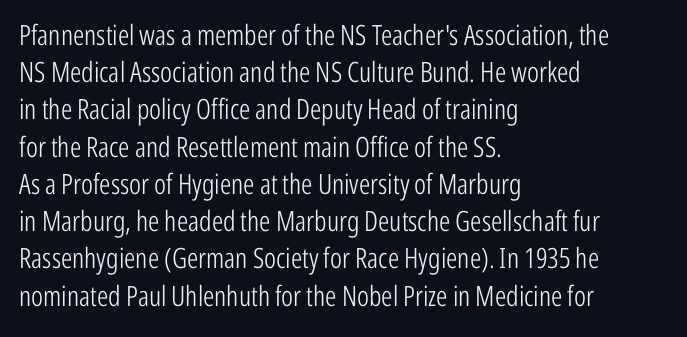
The lettering holds an erect, upright posture throughout. Default kerning and tracking; the words read as compact shapes. No word sits above an underline. Caption: face not bold, strokes unweighted. The leading is moderate, giving the passage an even texture.
